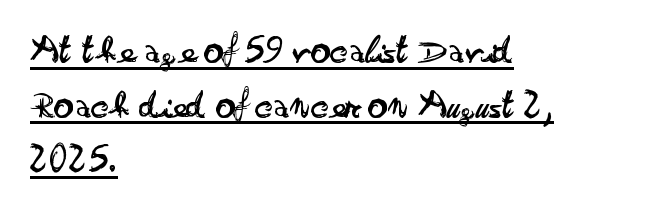
The image shows 39 px regular-weight, wide sans-serif type, upright; set left-aligned, normal line spacing (1.4x), normal letter spacing, underlined; low stroke contrast and a small x-height.
